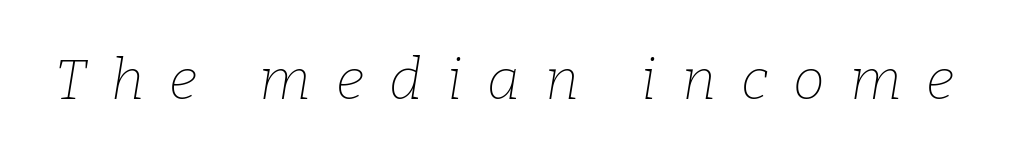
Characters follow at a spacing far wider than the type designer built in. The typeface has the unassuming heft of standard copy or less. Observe the serifs anchoring each vertical stroke in this sample. The gap between lines stays unmarked. Proportional: the letters do not fall into vertical columns.
